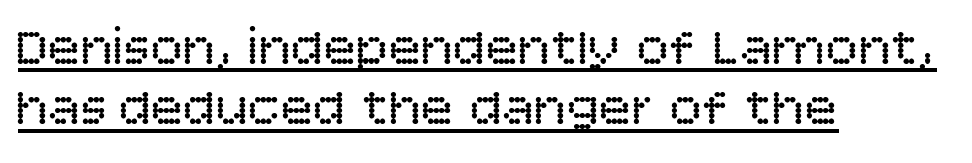
{"serif": "no", "italic": "no", "bold": "no", "weight": "regular", "width": "normal", "stroke_contrast": "low", "x_height": "large", "monospaced": "no", "underline": "yes", "align": "left", "line_spacing": "tight", "line_spacing_ratio": 1.12, "letter_spacing": "normal", "letter_spacing_em": 0.0, "glyph_px": 54}
